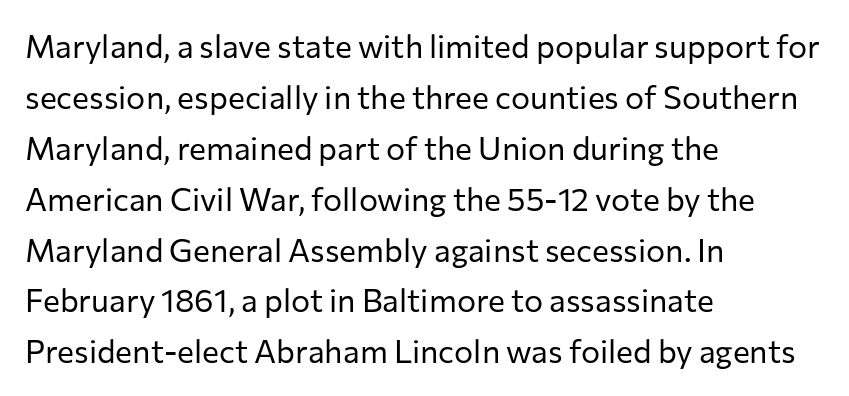
{"serif": "no", "italic": "no", "bold": "no", "weight": "regular", "width": "normal", "stroke_contrast": "low", "x_height": "medium", "monospaced": "no", "underline": "no", "align": "left", "line_spacing": "normal", "line_spacing_ratio": 1.59, "letter_spacing": "normal", "letter_spacing_em": 0.0, "glyph_px": 32}
